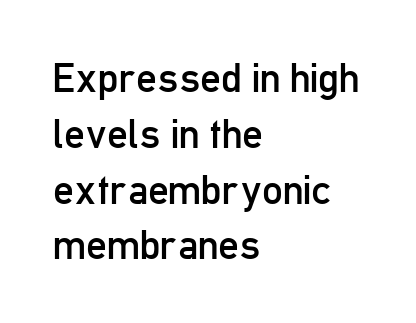
The image shows 41 px regular-weight, condensed sans-serif type, upright; set left-aligned, normal line spacing (1.36x), normal letter spacing, not underlined; low stroke contrast and a medium x-height.
